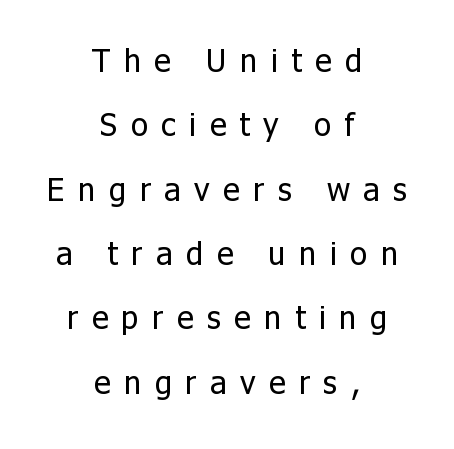
Q: Is the text bold? A: No.
Q: Is the text italic (slanted)? A: No, it is upright.
Q: Is the typeface a serif or a sans-serif typeface? A: Sans-serif.
Q: Is the text underlined? A: No.
Q: How is the paragraph aligned? A: Centered.
Q: Is the spacing between letters normal or unusually wide? A: Unusually wide.
Q: Is the spacing between lines tight, normal or loose? A: Loose.
Q: Width (condensed, normal, or wide)? A: Normal.
Q: Stroke contrast? A: Low.
Q: x-height? A: Medium.
Q: Monospaced? A: No.
